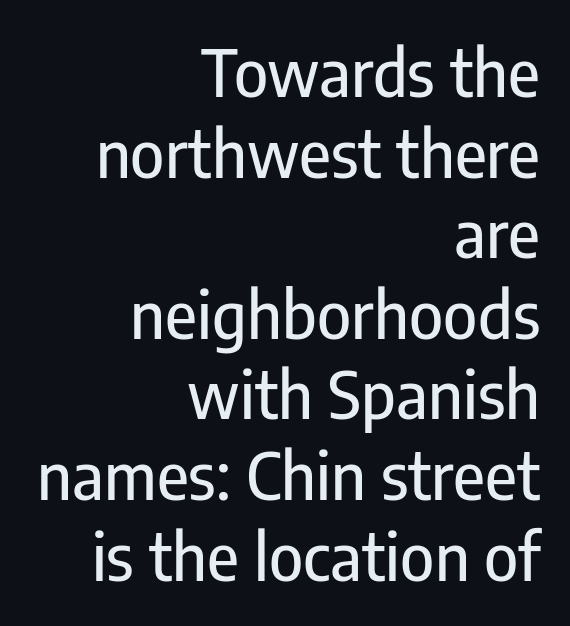
The image shows 65 px condensed sans-serif type, upright; set right-aligned, line spacing 1.24x, normal letter spacing, not underlined; low stroke contrast and a medium x-height.
